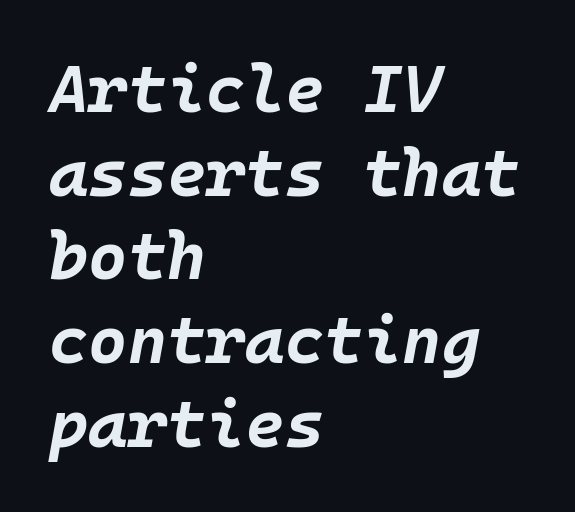
Evenly set lines give the paragraph a standard silhouette. The specimen reads as italic at a glance. The specimen omits any rule beneath the text block's lines. The tracking reads as untouched default to a designer's eye. Pretty heavy lettering here — definitely bold. The lines in this sample share a left origin and differ only in where they stop.
